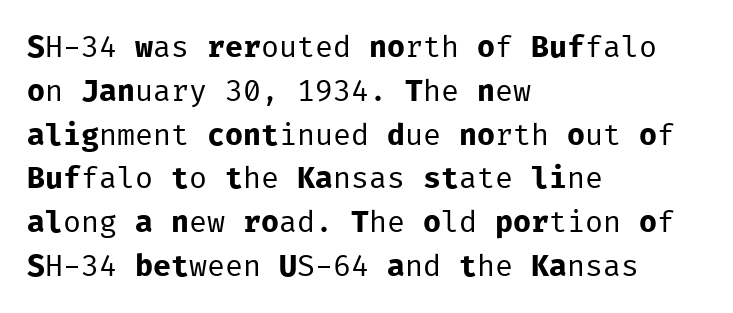
The paragraph has a hard left edge and a soft right edge. The axis of the letterforms is exactly vertical. The typesetting does not lean heavy: it is not bold. Notice how descenders clear the ascenders below comfortably — that's standard leading. Looks like terminal output: every glyph gets an equal slot. The text was rendered using a sans face with plain stroke endings.
